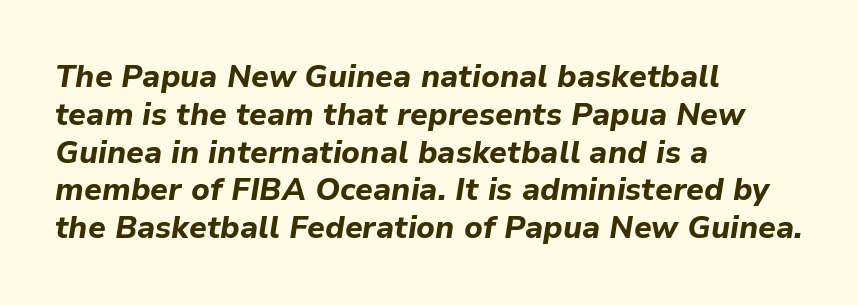
Students, this is bold: see how much ink each stroke carries. The passage shown is typed in a proportional face where columns would drift. Every row of glyphs begins at an identical x-position on the left. The gaps between neighbouring characters are ordinary and unremarkable. The lettering tilts uniformly, giving the passage an italic look.
